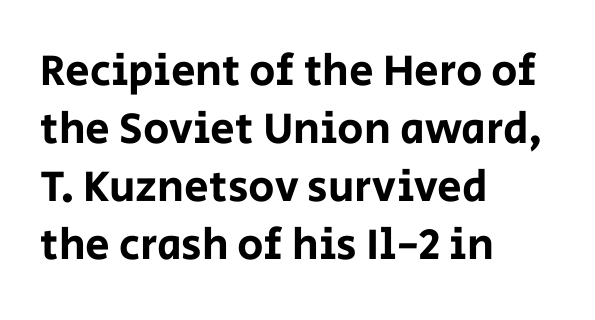
Q: Is the text italic (slanted)? A: No, it is upright.
Q: Is the typeface a serif or a sans-serif typeface? A: Sans-serif.
Q: Is the text underlined? A: No.
Q: How is the paragraph aligned? A: Left-aligned.
Q: Is the spacing between letters normal or unusually wide? A: Normal.
Q: Is the spacing between lines tight, normal or loose? A: Normal.
Q: Width (condensed, normal, or wide)? A: Normal.
Q: Stroke contrast? A: Low.
Q: x-height? A: Large.
Q: Monospaced? A: No.
